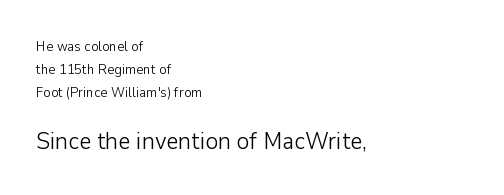
Q: Is the text bold? A: No.
Q: Is the text italic (slanted)? A: No, it is upright.
Q: Is the text underlined? A: No.
Q: How is the paragraph aligned? A: Left-aligned.
Q: Is the spacing between letters normal or unusually wide? A: Normal.
Q: Is the spacing between lines tight, normal or loose? A: Normal.
Q: Which block of text is set in a larger size, the first (top) or the second (bottom)? A: The second (bottom) one.
